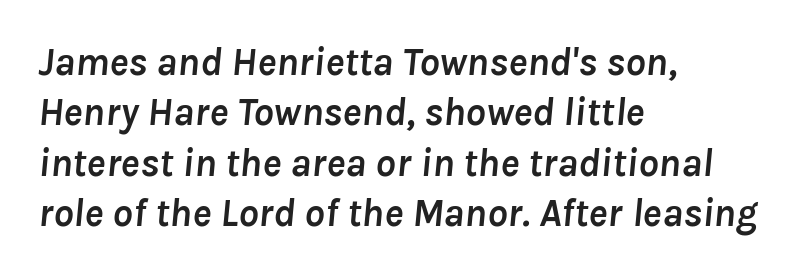
{"italic": "yes", "lean": "right", "slant_degrees": 8, "bold": "yes", "weight": "semibold", "width": "normal", "stroke_contrast": "low", "x_height": "medium", "monospaced": "no", "underline": "no", "align": "left", "line_spacing": "normal", "line_spacing_ratio": 1.26, "letter_spacing": "normal", "letter_spacing_em": 0.0, "glyph_px": 40}
